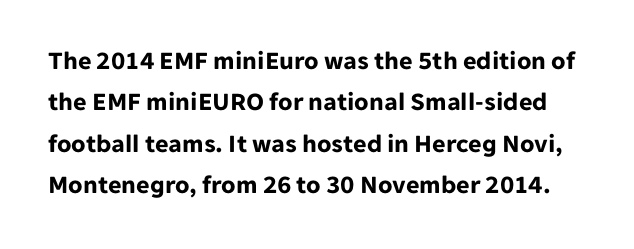
You can tell it's not italic because the verticals are truly vertical. These lines keep a tight, regular rhythm from letter to letter. Each row of text sits above clean, open space. Vertical spacing — default. Heavy-handed strokes throughout: this text is bold.
